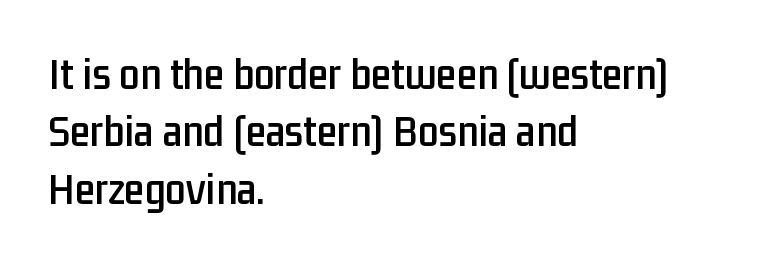
Q: Is the text italic (slanted)? A: No, it is upright.
Q: Is the typeface a serif or a sans-serif typeface? A: Sans-serif.
Q: Is the text underlined? A: No.
Q: How is the paragraph aligned? A: Left-aligned.
Q: Is the spacing between letters normal or unusually wide? A: Normal.
Q: Is the spacing between lines tight, normal or loose? A: Normal.
Q: Width (condensed, normal, or wide)? A: Condensed.
Q: Stroke contrast? A: Low.
Q: x-height? A: Medium.
Q: Monospaced? A: No.
